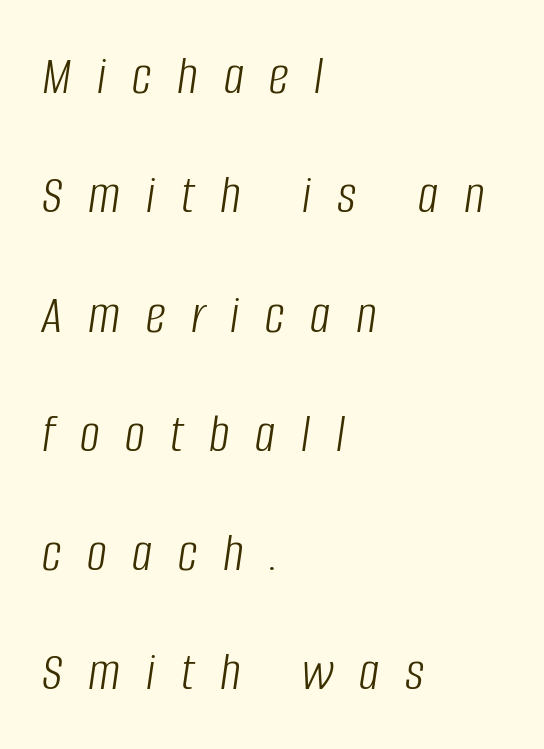
The horizontal fit of the characters is loose and conspicuously gappy. The weight would be labelled regular, book, light, or lighter still. Interline gaps are noticeably wide in this sample. You can tell it's italic because the verticals aren't actually vertical. Spacing verdict: proportional, widths tailored to each character.
